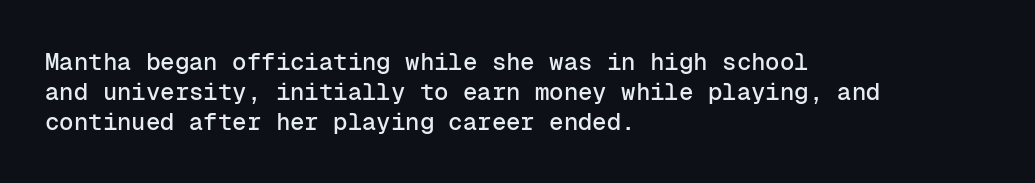
{"italic": "no", "underline": "no", "align": "left", "line_spacing": "normal", "line_spacing_ratio": 1.25, "letter_spacing": "normal", "letter_spacing_em": 0.0, "glyph_px": 24}
